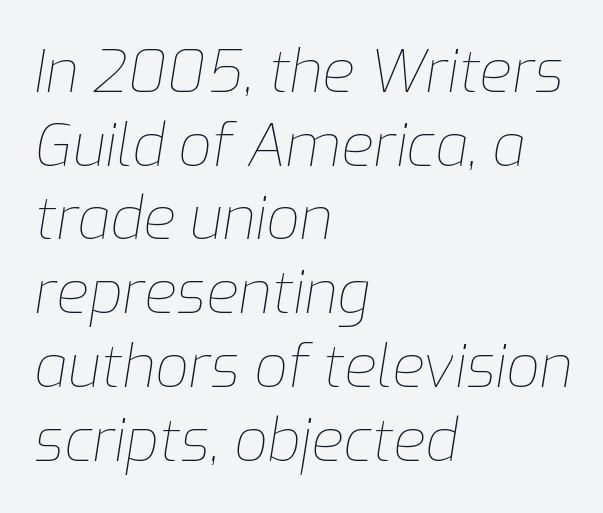
The image shows 59 px thin type, italic (leaning right); set left-aligned, normal line spacing (1.25x), normal letter spacing, not underlined; low stroke contrast and a medium x-height.
